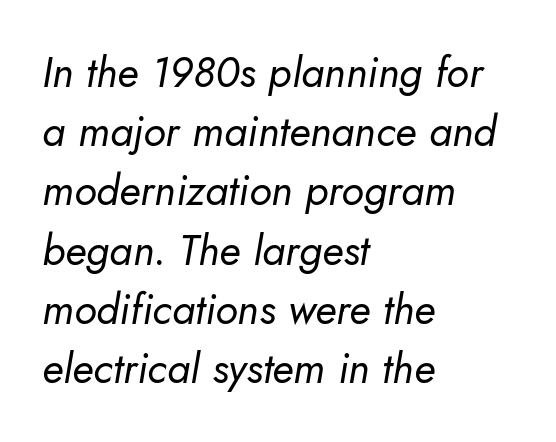
Q: Is the text bold? A: No.
Q: Is the text italic (slanted)? A: Yes, it leans right by about 5 degrees.
Q: Is the text underlined? A: No.
Q: How is the paragraph aligned? A: Left-aligned.
Q: Is the spacing between letters normal or unusually wide? A: Normal.
Q: Is the spacing between lines tight, normal or loose? A: Normal.
Q: Width (condensed, normal, or wide)? A: Normal.
Q: Stroke contrast? A: Low.
Q: x-height? A: Small.
Q: Monospaced? A: No.
